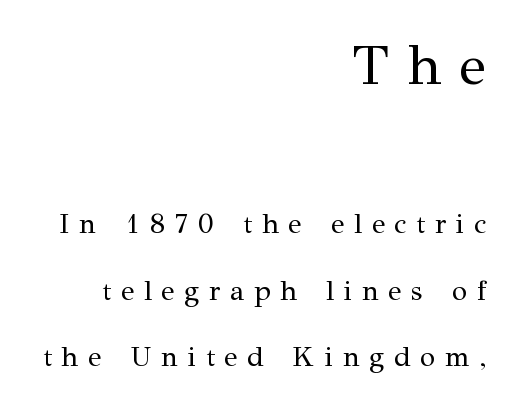
{"serif": "yes", "italic": "no", "bold": "no", "weight": "regular", "width": "normal", "stroke_contrast": "medium", "x_height": "medium", "monospaced": "no", "underline": "no", "align": "right", "line_spacing": "loose", "line_spacing_ratio": 2.38, "letter_spacing": "wide", "letter_spacing_em": 0.35, "larger_block": "first", "size_ratio": 1.96, "glyph_px": 55}
